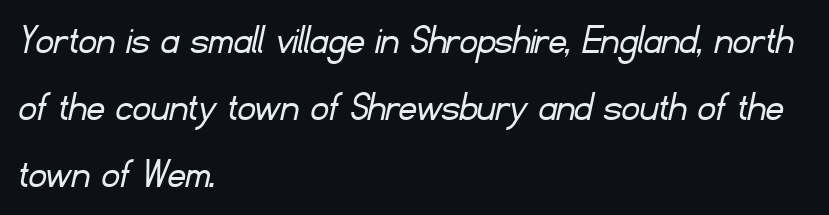
The image shows 44 px light sans-serif type; set left-aligned, normal line spacing (1.52x), normal letter spacing, not underlined; low stroke contrast and a small x-height.
